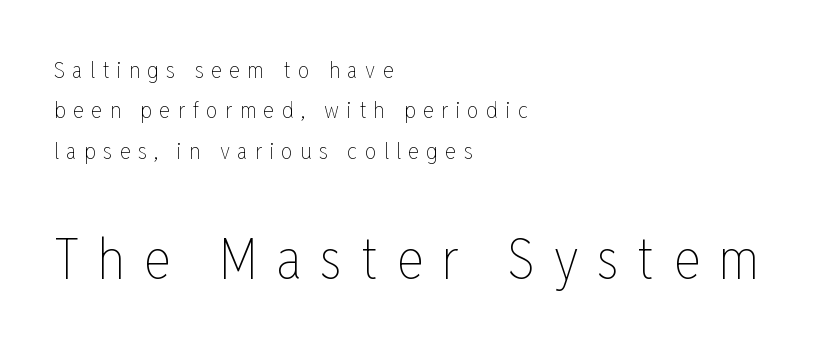
The image shows 57 px thin, condensed type, upright; set left-aligned, line spacing 1.76x, unusually wide letter spacing (+0.32 em), not underlined; the second (bottom) block is 2.48x larger; low stroke contrast and a medium x-height.
